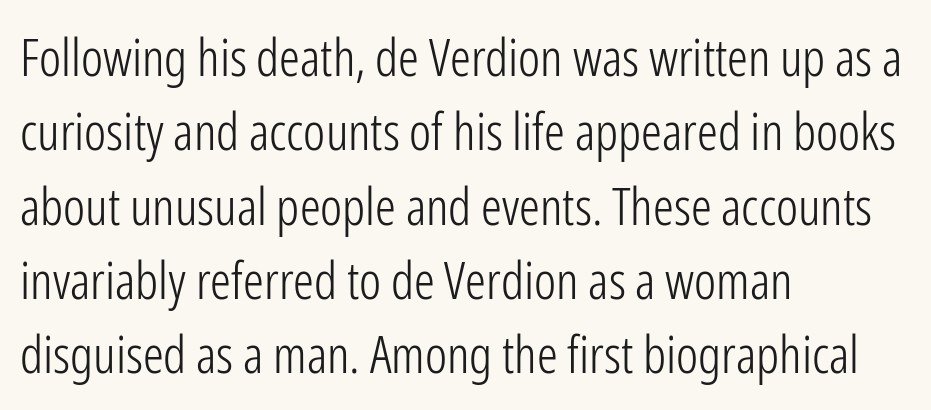
{"serif": "no", "italic": "no", "bold": "no", "weight": "light", "width": "condensed", "stroke_contrast": "low", "x_height": "medium", "monospaced": "no", "underline": "no", "align": "left", "line_spacing": "normal", "line_spacing_ratio": 1.43, "letter_spacing": "normal", "letter_spacing_em": 0.0, "glyph_px": 52}
